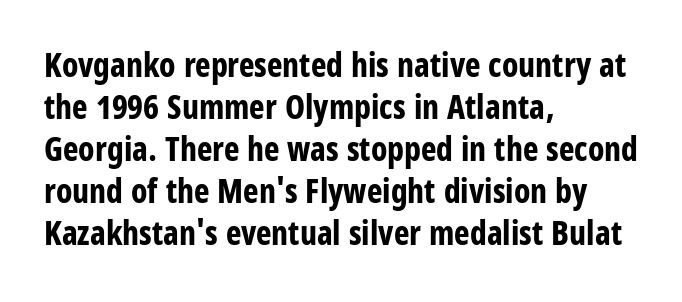
Q: Is the text bold? A: Yes.
Q: Is the text italic (slanted)? A: No, it is upright.
Q: Is the typeface a serif or a sans-serif typeface? A: Sans-serif.
Q: Is the text underlined? A: No.
Q: How is the paragraph aligned? A: Left-aligned.
Q: Is the spacing between letters normal or unusually wide? A: Normal.
Q: Is the spacing between lines tight, normal or loose? A: Normal.
Q: Width (condensed, normal, or wide)? A: Condensed.
Q: Stroke contrast? A: Low.
Q: x-height? A: Large.
Q: Monospaced? A: No.
